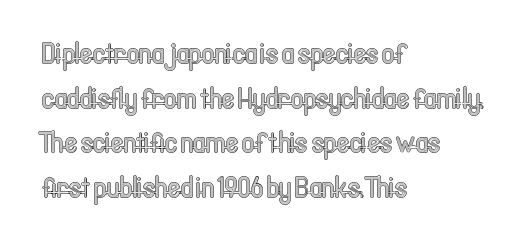
Q: Is the text italic (slanted)? A: No, it is upright.
Q: Is the text underlined? A: No.
Q: How is the paragraph aligned? A: Left-aligned.
Q: Is the spacing between letters normal or unusually wide? A: Normal.
Q: Is the spacing between lines tight, normal or loose? A: Normal.
Q: Width (condensed, normal, or wide)? A: Condensed.
Q: x-height? A: Medium.
Q: Monospaced? A: No.
